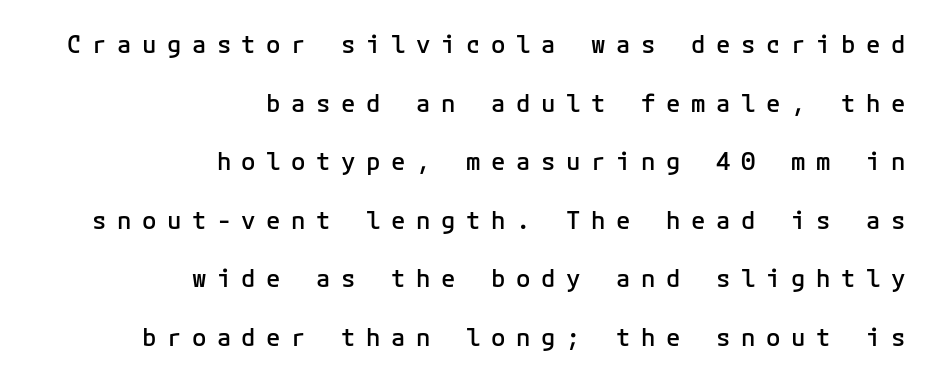
Each row of text sits above clean, open space. The letters are spread apart with noticeably loose tracking. Typeset ragged left — the right edge is the straight one. A typesetter would mark this as roman, not italic. Does the leading feel generous? Absolutely, it's lavish.
